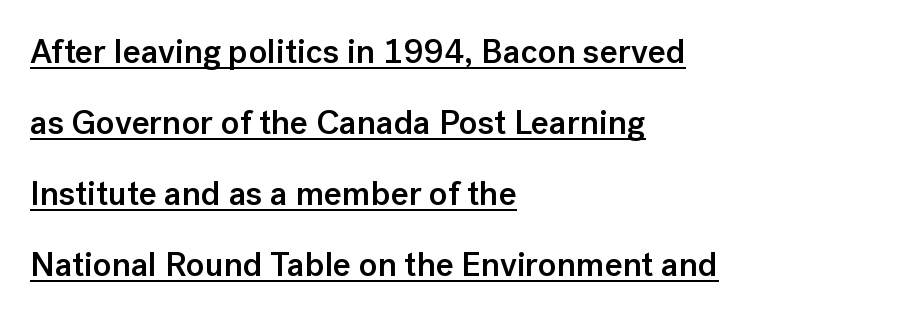
{"serif": "no", "italic": "no", "bold": "semi", "weight": "semibold", "width": "normal", "stroke_contrast": "low", "x_height": "medium", "monospaced": "no", "underline": "yes", "align": "left", "line_spacing": "loose", "line_spacing_ratio": 2.09, "letter_spacing": "normal", "letter_spacing_em": 0.0, "glyph_px": 34}
